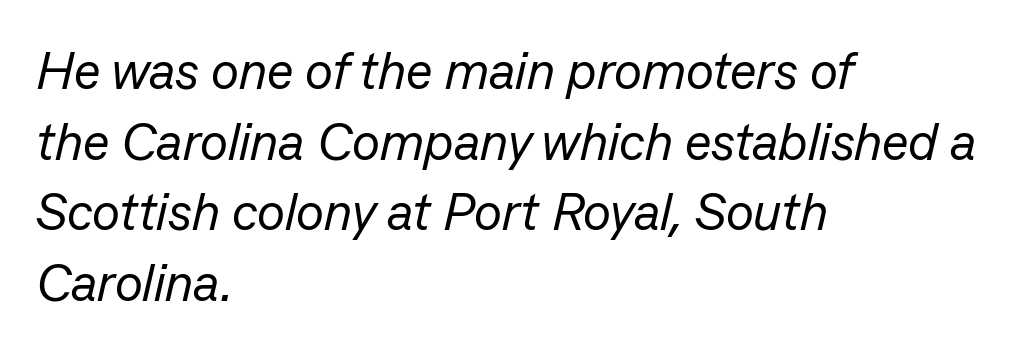
Q: Is the text bold? A: No.
Q: Is the text italic (slanted)? A: Yes, it leans right by about 13 degrees.
Q: Is the text underlined? A: No.
Q: How is the paragraph aligned? A: Left-aligned.
Q: Is the spacing between letters normal or unusually wide? A: Normal.
Q: Is the spacing between lines tight, normal or loose? A: Normal.
Q: Width (condensed, normal, or wide)? A: Normal.
Q: Stroke contrast? A: Low.
Q: x-height? A: Medium.
Q: Monospaced? A: No.
